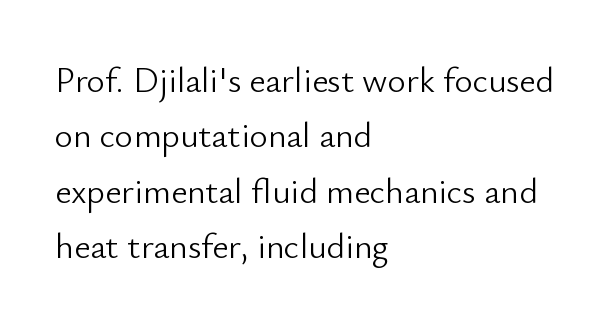
The image shows 35 px light sans-serif type, upright; set left-aligned, normal line spacing (1.58x), normal letter spacing, not underlined; low stroke contrast and a small x-height.
